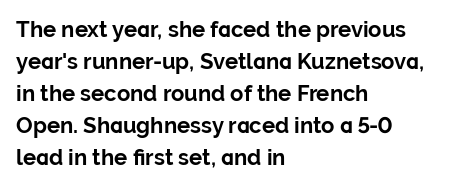
The image shows 22 px bold type, upright; set left-aligned, normal line spacing (1.46x), normal letter spacing, not underlined.
